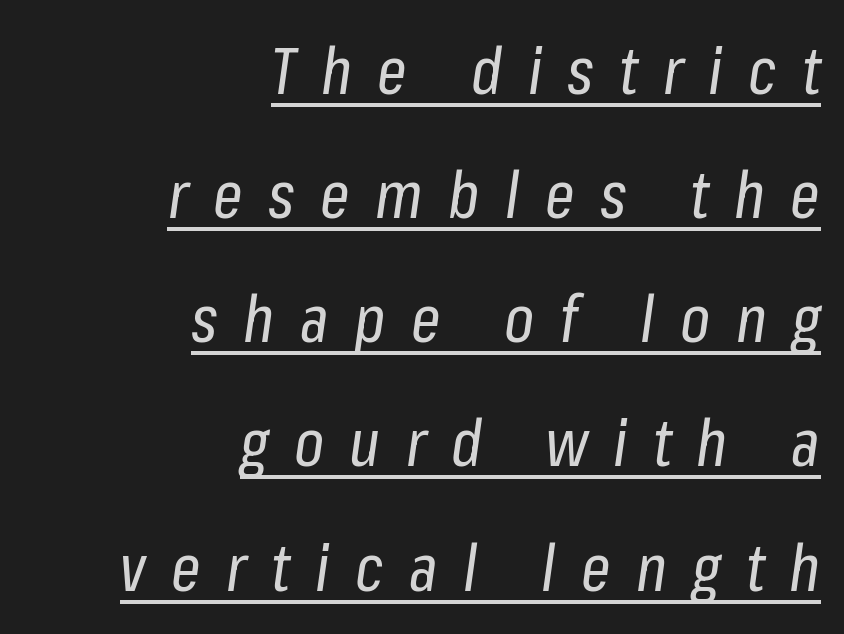
The image shows 65 px regular-weight, condensed type, italic (leaning right); set right-aligned, loose line spacing (1.91x), unusually wide letter spacing (+0.39 em), underlined; low stroke contrast and a medium x-height.
